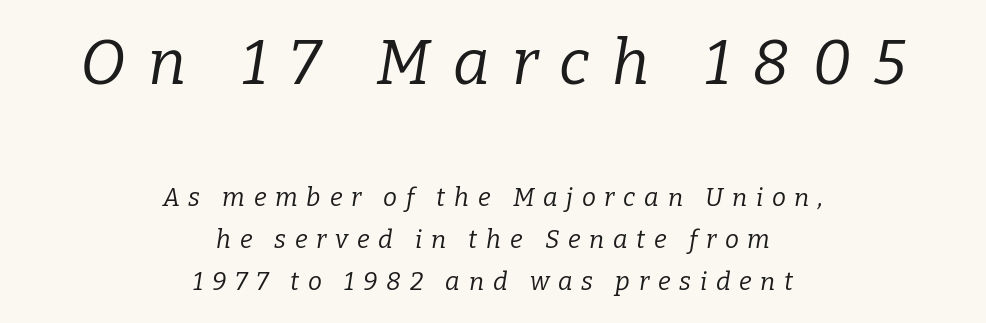
The image shows 63 px regular-weight serif type, italic (leaning right); set centered, normal line spacing (1.69x), unusually wide letter spacing (+0.35 em), not underlined; the first (top) block is 2.52x larger; low stroke contrast and a medium x-height.
